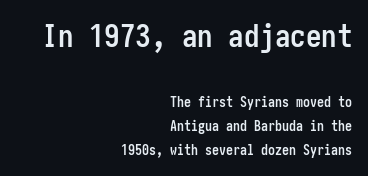
Q: Is the text bold? A: Yes.
Q: Is the text italic (slanted)? A: No, it is upright.
Q: Is the typeface a serif or a sans-serif typeface? A: Sans-serif.
Q: Is the text underlined? A: No.
Q: How is the paragraph aligned? A: Right-aligned.
Q: Is the spacing between letters normal or unusually wide? A: Normal.
Q: Is the spacing between lines tight, normal or loose? A: Normal.
Q: Which block of text is set in a larger size, the first (top) or the second (bottom)? A: The first (top) one.
Q: Width (condensed, normal, or wide)? A: Condensed.
Q: Stroke contrast? A: Low.
Q: x-height? A: Medium.
